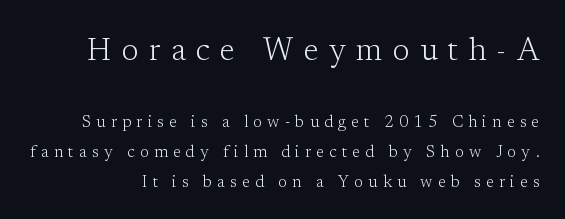
{"serif": "yes", "italic": "no", "bold": "no", "weight": "light", "width": "normal", "stroke_contrast": "low", "x_height": "medium", "monospaced": "no", "underline": "no", "line_spacing_ratio": 1.88, "letter_spacing": "wide", "letter_spacing_em": 0.33, "larger_block": "first", "size_ratio": 1.94, "glyph_px": 31}
